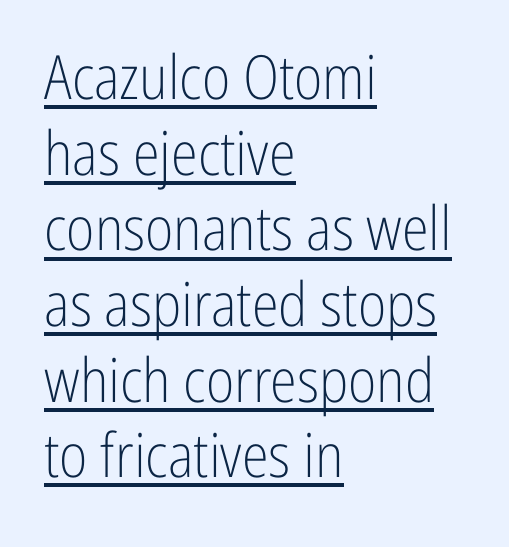
{"serif": "no", "italic": "no", "bold": "no", "weight": "light", "width": "condensed", "stroke_contrast": "low", "x_height": "medium", "monospaced": "no", "underline": "yes", "align": "left", "line_spacing_ratio": 1.24, "letter_spacing": "normal", "letter_spacing_em": 0.0, "glyph_px": 61}
